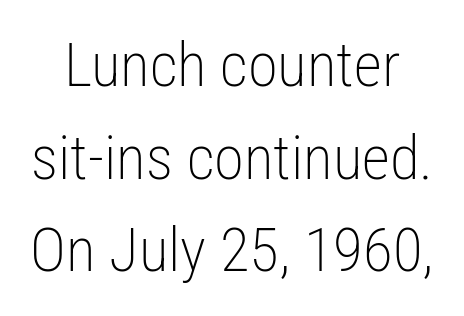
The image shows 61 px light, condensed sans-serif type, upright; set normal line spacing (1.52x), normal letter spacing, not underlined; low stroke contrast and a medium x-height.
